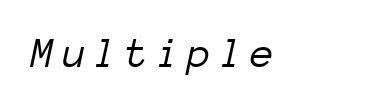
The passage shown is typed in a monospace face where columns stay perfectly aligned. Weight: not bold — regular or lighter. A classic flush-left, rag-right setting is used for this passage. The specimen reads as italic at a glance.
